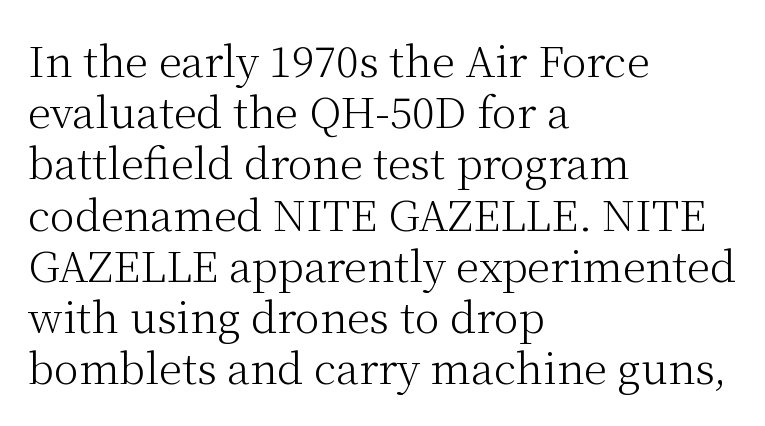
{"serif": "yes", "italic": "no", "bold": "no", "weight": "light", "width": "normal", "stroke_contrast": "medium", "x_height": "medium", "monospaced": "no", "underline": "no", "align": "left", "line_spacing_ratio": 1.22, "letter_spacing": "normal", "letter_spacing_em": 0.0, "glyph_px": 42}
